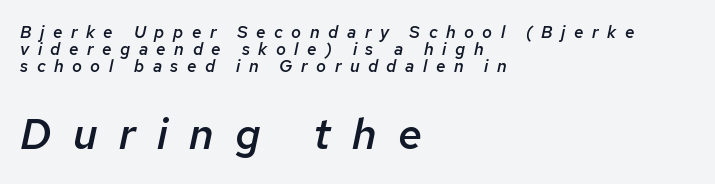
{"italic": "yes", "lean": "right", "slant_degrees": 12, "bold": "semi", "weight": "semibold", "width": "normal", "stroke_contrast": "low", "x_height": "medium", "monospaced": "no", "underline": "no", "align": "left", "line_spacing": "tight", "line_spacing_ratio": 1.0, "letter_spacing": "wide", "letter_spacing_em": 0.5, "larger_block": "second", "size_ratio": 2.53, "glyph_px": 43}
